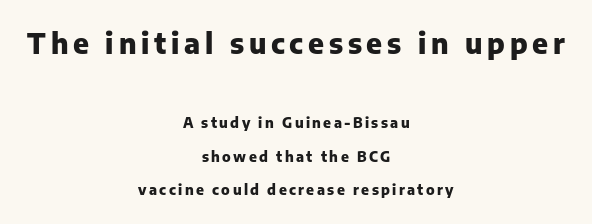
The image shows 28 px heavy sans-serif type, upright; set centered, loose line spacing (2.36x), not underlined; the first (top) block is 2.0x larger; low stroke contrast and a medium x-height.
